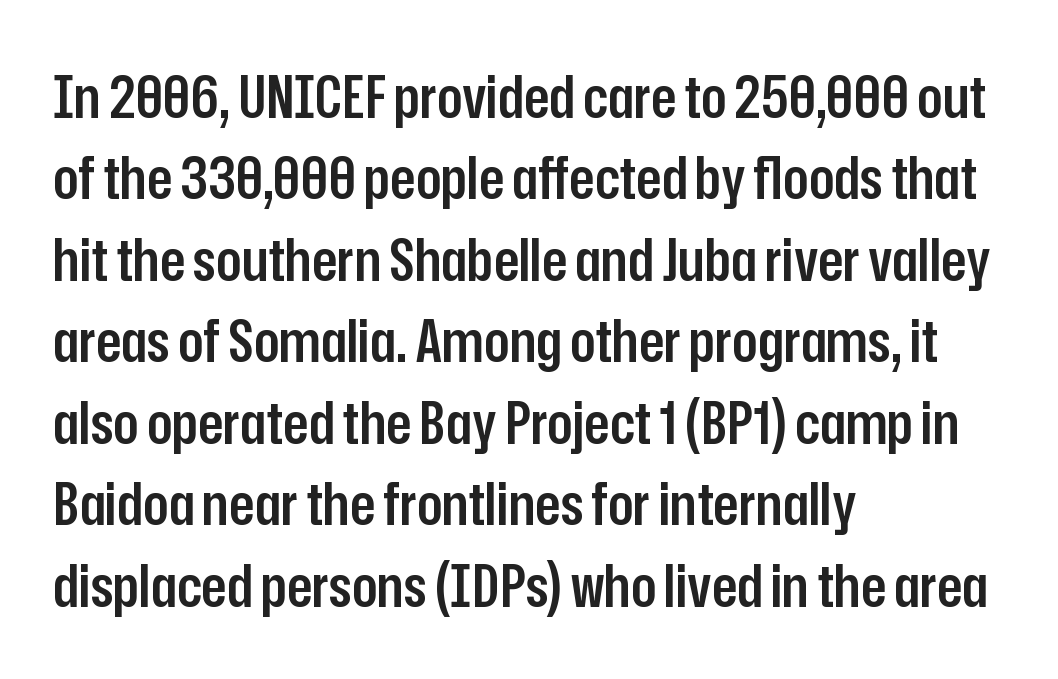
Q: Is the text bold? A: Semi-bold.
Q: Is the text italic (slanted)? A: No, it is upright.
Q: Is the typeface a serif or a sans-serif typeface? A: Sans-serif.
Q: Is the text underlined? A: No.
Q: How is the paragraph aligned? A: Left-aligned.
Q: Is the spacing between letters normal or unusually wide? A: Normal.
Q: Is the spacing between lines tight, normal or loose? A: Normal.
Q: Width (condensed, normal, or wide)? A: Condensed.
Q: Stroke contrast? A: Low.
Q: x-height? A: Medium.
Q: Monospaced? A: No.
